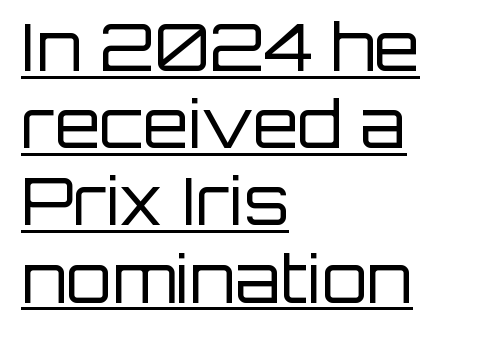
{"serif": "no", "italic": "no", "bold": "no", "weight": "regular", "width": "normal", "stroke_contrast": "low", "x_height": "large", "monospaced": "no", "underline": "yes", "align": "left", "line_spacing_ratio": 1.17, "letter_spacing": "normal", "letter_spacing_em": 0.0, "glyph_px": 66}
